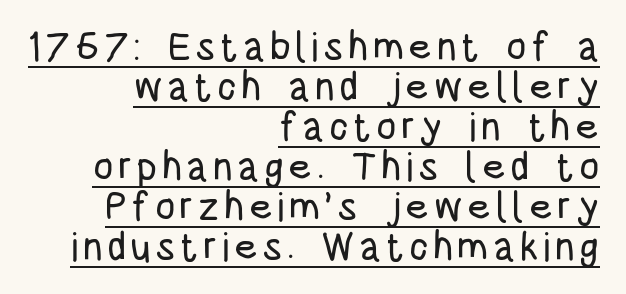
{"serif": "no", "italic": "no", "width": "condensed", "stroke_contrast": "low", "x_height": "large", "monospaced": "no", "underline": "yes", "align": "right", "line_spacing": "tight", "line_spacing_ratio": 1.0, "glyph_px": 40}
